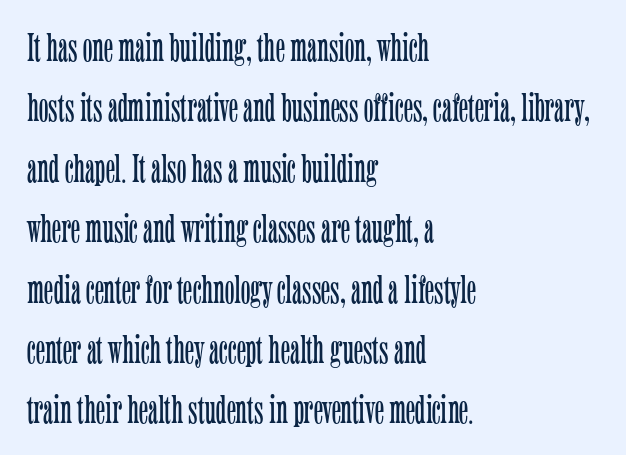
Q: Is the text bold? A: No.
Q: Is the text italic (slanted)? A: No, it is upright.
Q: Is the typeface a serif or a sans-serif typeface? A: Serif.
Q: Is the text underlined? A: No.
Q: How is the paragraph aligned? A: Left-aligned.
Q: Is the spacing between letters normal or unusually wide? A: Normal.
Q: Is the spacing between lines tight, normal or loose? A: Normal.
Q: Width (condensed, normal, or wide)? A: Condensed.
Q: Stroke contrast? A: Low.
Q: x-height? A: Medium.
Q: Monospaced? A: No.
